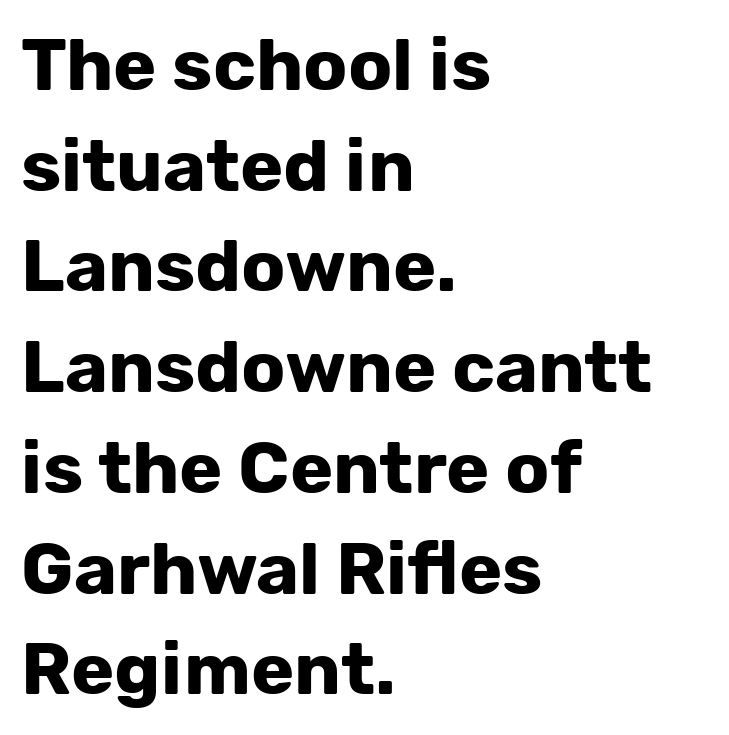
Between one letter and the next there's only the usual sliver of space. Tall strokes in this sample are plumb rather than angled. The characters display no serif detailing; their extremities are plain. Look at the stroke-to-counter ratio: heavy, a bold. Has an underline been added? It has not. Successive baselines arrive at the customary interval.
